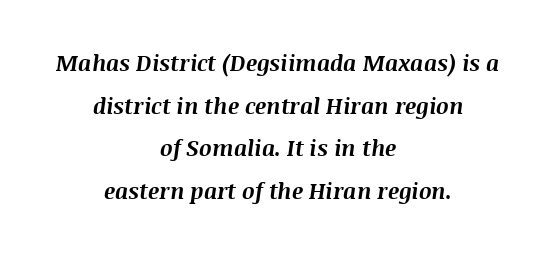
Q: Is the text bold? A: Yes.
Q: Is the text italic (slanted)? A: Yes, it leans right by about 8 degrees.
Q: Is the text underlined? A: No.
Q: How is the paragraph aligned? A: Centered.
Q: Is the spacing between letters normal or unusually wide? A: Normal.
Q: Is the spacing between lines tight, normal or loose? A: Loose.
